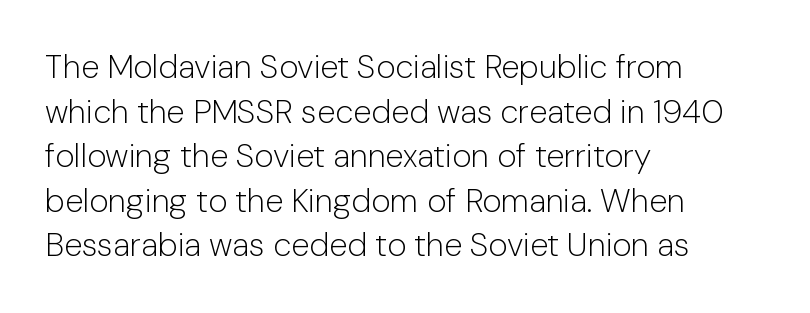
The image shows 33 px light sans-serif type, upright; set left-aligned, normal line spacing (1.35x), normal letter spacing, not underlined; low stroke contrast and a medium x-height.
